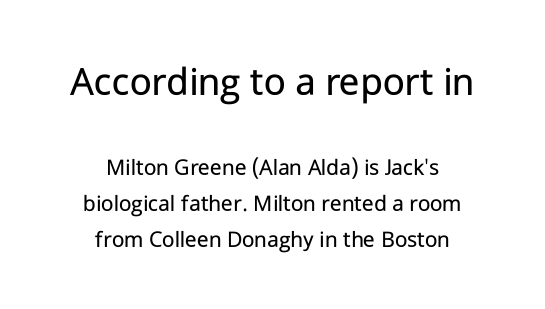
Q: Is the text bold? A: No.
Q: Is the text italic (slanted)? A: No, it is upright.
Q: Is the typeface a serif or a sans-serif typeface? A: Sans-serif.
Q: Is the text underlined? A: No.
Q: How is the paragraph aligned? A: Centered.
Q: Is the spacing between letters normal or unusually wide? A: Normal.
Q: Is the spacing between lines tight, normal or loose? A: Normal.
Q: Which block of text is set in a larger size, the first (top) or the second (bottom)? A: The first (top) one.
Q: Width (condensed, normal, or wide)? A: Normal.
Q: Stroke contrast? A: Low.
Q: x-height? A: Medium.
Q: Monospaced? A: No.
